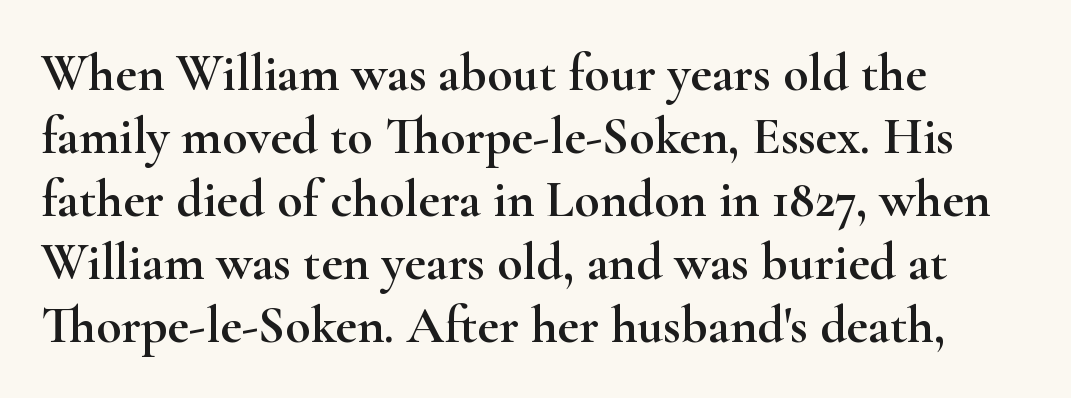
Q: Is the text italic (slanted)? A: No, it is upright.
Q: Is the typeface a serif or a sans-serif typeface? A: Serif.
Q: Is the text underlined? A: No.
Q: How is the paragraph aligned? A: Left-aligned.
Q: Is the spacing between letters normal or unusually wide? A: Normal.
Q: Width (condensed, normal, or wide)? A: Wide.
Q: Stroke contrast? A: High.
Q: x-height? A: Small.
Q: Monospaced? A: No.
